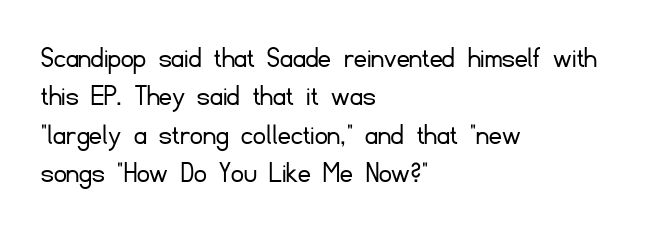
The image shows 31 px light sans-serif type, upright; set left-aligned, line spacing 1.24x, normal letter spacing, not underlined; low stroke contrast and a small x-height.
